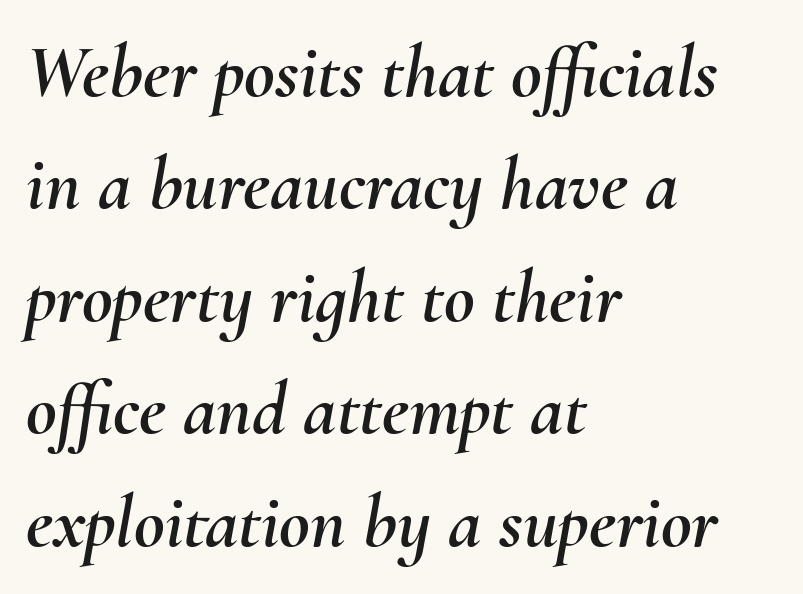
{"italic": "yes", "lean": "right", "slant_degrees": 10, "width": "normal", "stroke_contrast": "medium", "x_height": "small", "monospaced": "no", "underline": "no", "align": "left", "line_spacing": "normal", "line_spacing_ratio": 1.5, "letter_spacing": "normal", "letter_spacing_em": 0.0, "glyph_px": 75}
